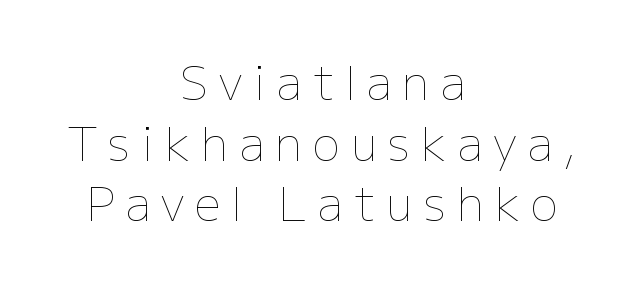
These lines are rendered in a variable-pitch font. The space directly below the letters is spotless. These lines are centered, leaving both edges ragged. If you measured baseline to baseline, you'd find a middling distance.
